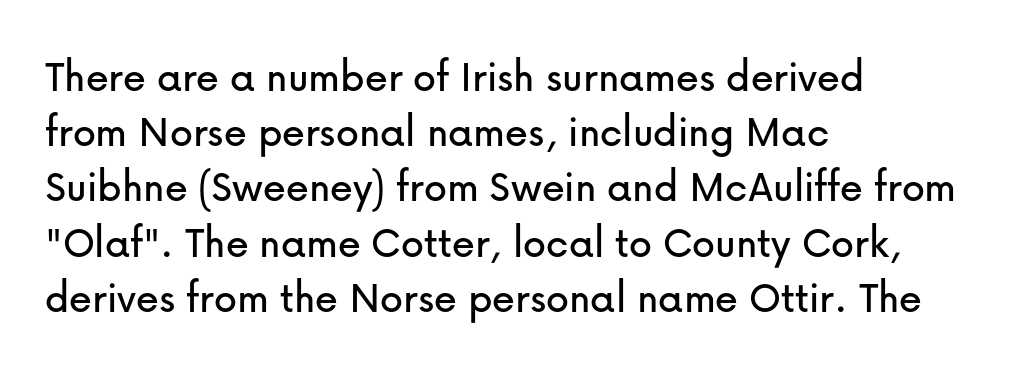
{"serif": "no", "italic": "no", "width": "normal", "stroke_contrast": "low", "x_height": "medium", "monospaced": "no", "underline": "no", "align": "left", "line_spacing_ratio": 1.2, "letter_spacing": "normal", "letter_spacing_em": 0.0, "glyph_px": 46}
